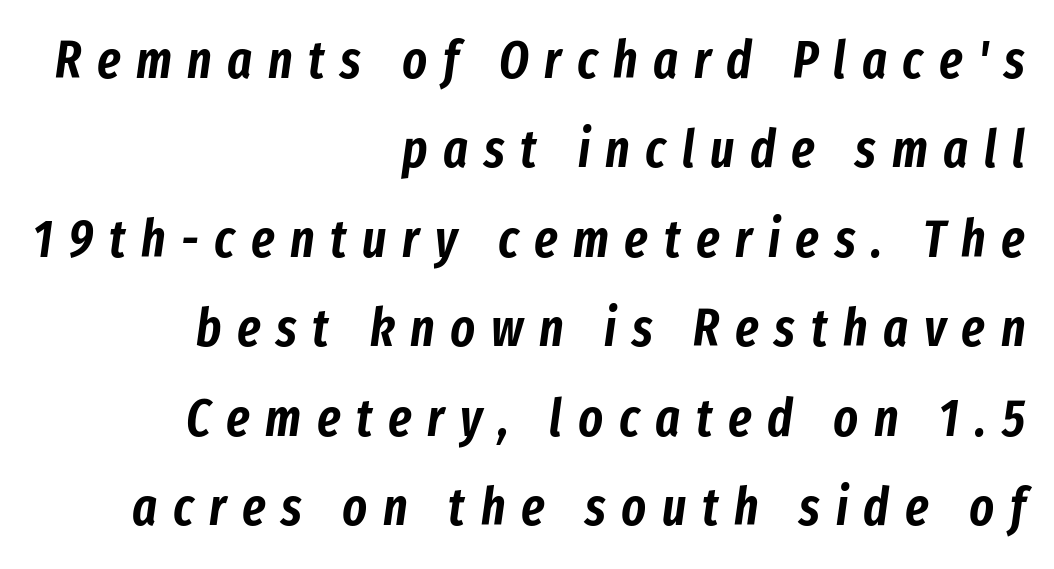
{"italic": "yes", "lean": "right", "slant_degrees": 8, "width": "condensed", "stroke_contrast": "low", "x_height": "medium", "monospaced": "no", "underline": "no", "align": "right", "line_spacing_ratio": 1.72, "letter_spacing": "wide", "letter_spacing_em": 0.3, "glyph_px": 52}
